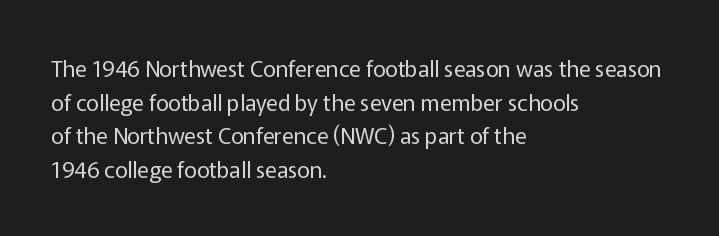
Unbolded letterforms with no extra heft. The letterforms sit shoulder to shoulder at normal distance. Line spacing here is normal. Glance below the letters and you will spot only blank space. Visually the block forms a straight wall on the left and a jagged coastline on the right.
